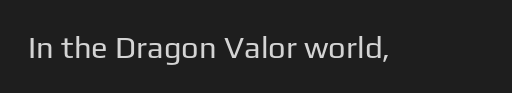
The image shows 31 px regular-weight sans-serif type, upright; set normal letter spacing, not underlined; low stroke contrast and a medium x-height.
